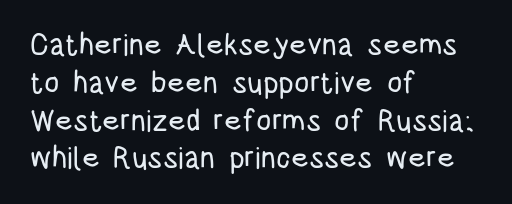
The image shows 30 px condensed sans-serif type, upright; set left-aligned, normal line spacing (1.26x), normal letter spacing, not underlined; low stroke contrast and a large x-height.
